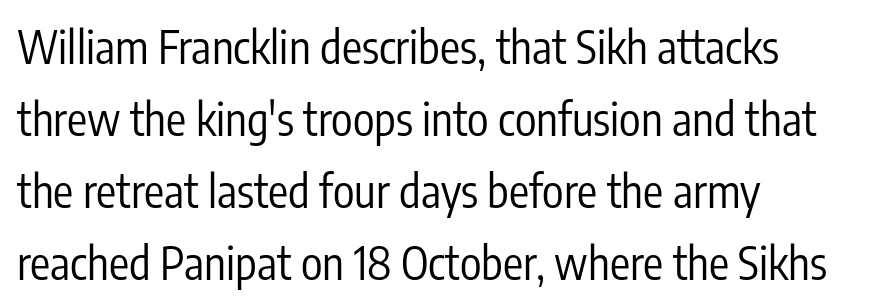
The image shows 45 px regular-weight, condensed sans-serif type, upright; set left-aligned, normal line spacing (1.6x), normal letter spacing, not underlined; low stroke contrast and a medium x-height.
